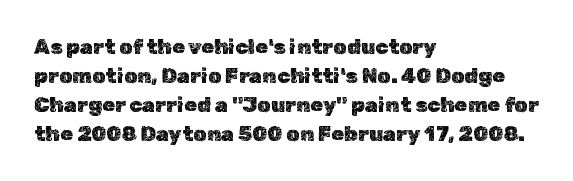
Does the leading feel generous? No, just average. Nobody touched the tracking dial on this one. This is the regular roman posture of the typeface. Visually the block forms a straight wall on the left and a jagged coastline on the right.
